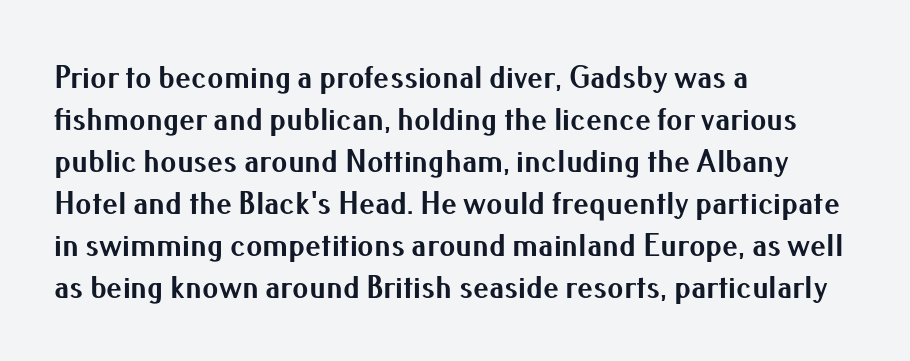
The image shows 32 px bold sans-serif type, upright; set left-aligned, normal line spacing (1.31x), normal letter spacing, not underlined; medium stroke contrast and a small x-height.
